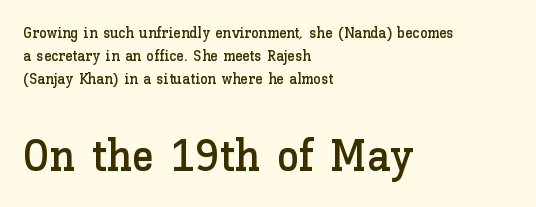
{"italic": "no", "width": "normal", "stroke_contrast": "low", "x_height": "medium", "monospaced": "no", "underline": "no", "align": "left", "line_spacing": "normal", "line_spacing_ratio": 1.54, "letter_spacing": "normal", "letter_spacing_em": 0.0, "larger_block": "second", "size_ratio": 3.0, "glyph_px": 45}
